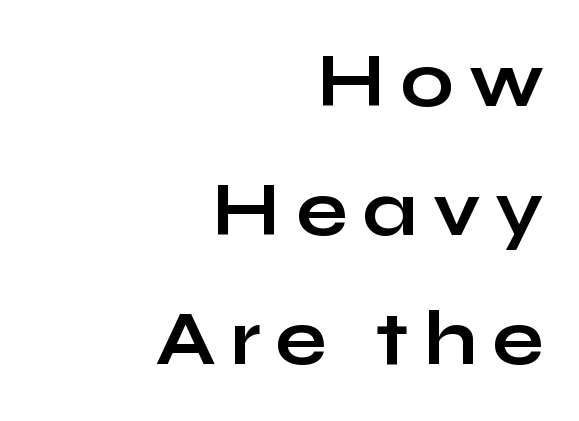
The image shows 76 px bold, wide sans-serif type, upright; set right-aligned, normal line spacing (1.7x), unusually wide letter spacing (+0.2 em), not underlined; low stroke contrast and a medium x-height.
